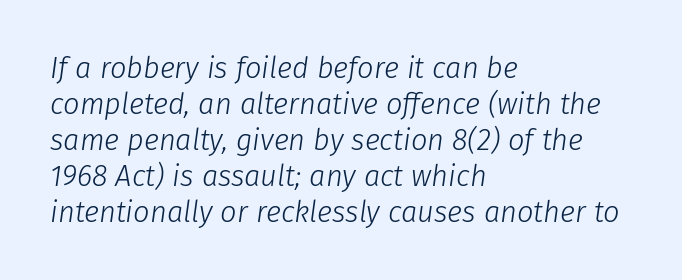
Q: Is the text bold? A: No.
Q: Is the text italic (slanted)? A: Yes, it leans right by about 8 degrees.
Q: Is the text underlined? A: No.
Q: How is the paragraph aligned? A: Left-aligned.
Q: Is the spacing between letters normal or unusually wide? A: Normal.
Q: Width (condensed, normal, or wide)? A: Normal.
Q: Stroke contrast? A: Low.
Q: x-height? A: Medium.
Q: Monospaced? A: No.
